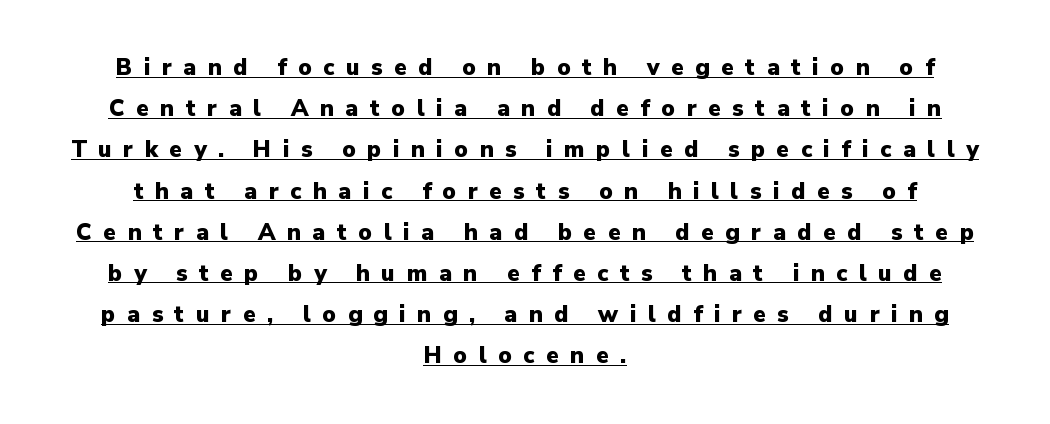
Q: Is the text bold? A: Yes.
Q: Is the text italic (slanted)? A: No, it is upright.
Q: Is the text underlined? A: Yes.
Q: How is the paragraph aligned? A: Centered.
Q: Is the spacing between letters normal or unusually wide? A: Unusually wide.
